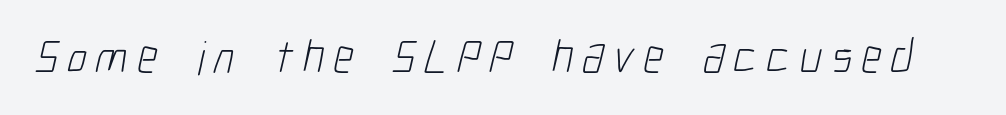
Q: Is the text bold? A: No.
Q: Is the typeface a serif or a sans-serif typeface? A: Sans-serif.
Q: Is the text underlined? A: No.
Q: Width (condensed, normal, or wide)? A: Condensed.
Q: Stroke contrast? A: Low.
Q: x-height? A: Medium.
Q: Monospaced? A: No.
